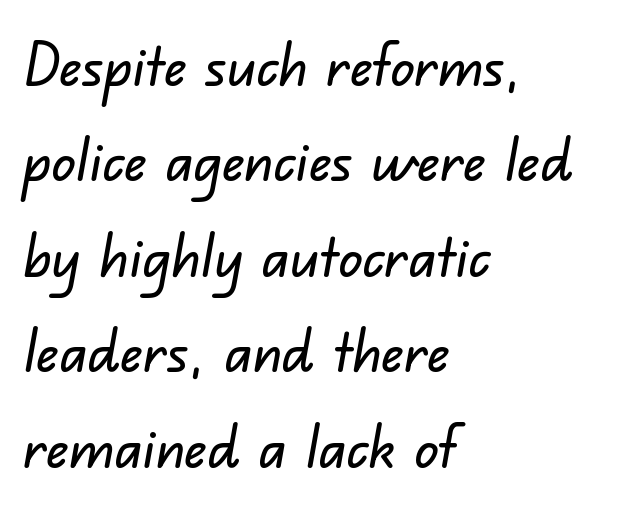
{"serif": "no", "width": "normal", "stroke_contrast": "low", "x_height": "small", "monospaced": "no", "underline": "no", "align": "left", "line_spacing": "normal", "line_spacing_ratio": 1.59, "letter_spacing": "normal", "letter_spacing_em": 0.0, "glyph_px": 60}
